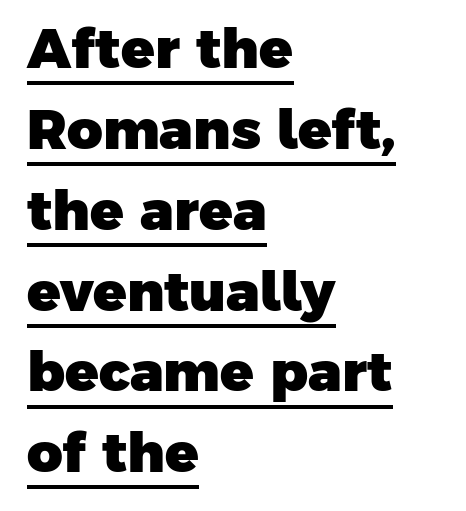
Type style note: lacks serifs. A typesetter would call this proportional, since set widths differ per character. Caption: standard tracking, unaltered. Reading down the column, the eye jumps a familiar distance to each next line. Students, observe the line beneath the letters — that is underlining.
